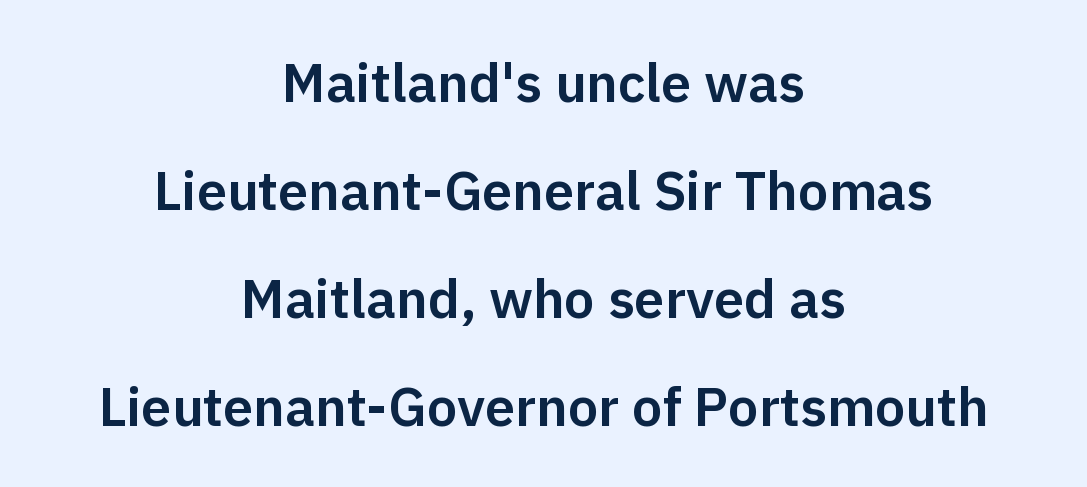
{"serif": "no", "italic": "no", "width": "normal", "stroke_contrast": "low", "x_height": "medium", "monospaced": "no", "underline": "no", "align": "center", "line_spacing": "loose", "line_spacing_ratio": 2.0, "letter_spacing": "normal", "letter_spacing_em": 0.0, "glyph_px": 54}
